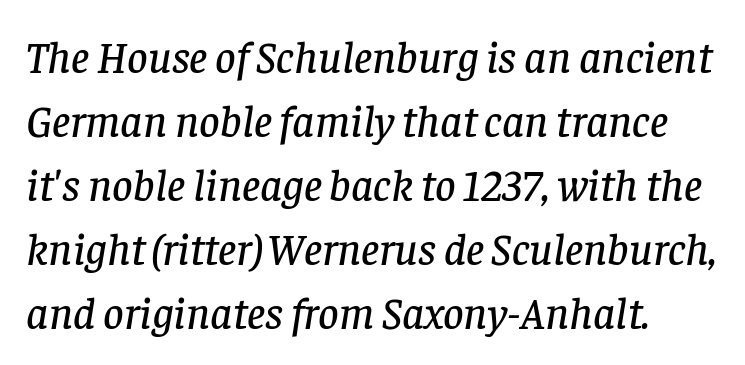
The image shows 45 px serif type, italic (leaning right); set left-aligned, normal line spacing (1.42x), normal letter spacing, not underlined; low stroke contrast and a large x-height.
